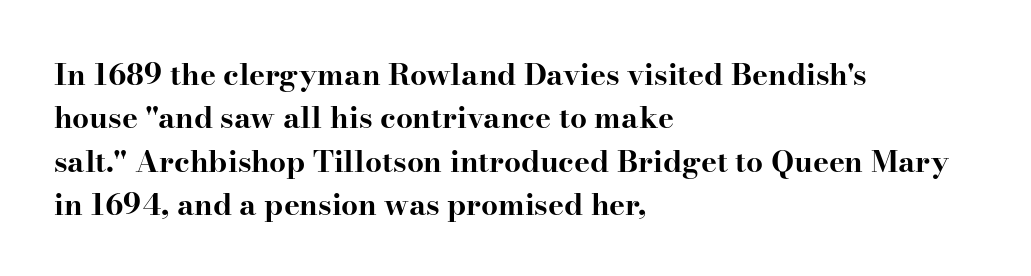
{"serif": "yes", "italic": "no", "bold": "yes", "weight": "bold", "width": "wide", "stroke_contrast": "high", "x_height": "small", "monospaced": "no", "underline": "no", "align": "left", "line_spacing": "normal", "line_spacing_ratio": 1.45, "letter_spacing": "normal", "letter_spacing_em": 0.0, "glyph_px": 30}
